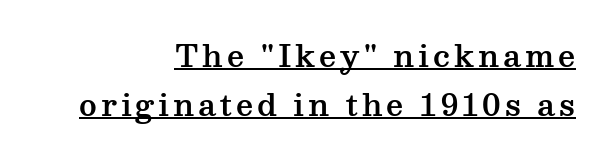
{"serif": "yes", "italic": "no", "width": "wide", "stroke_contrast": "medium", "x_height": "medium", "monospaced": "no", "underline": "yes", "align": "right", "line_spacing": "normal", "line_spacing_ratio": 1.63, "glyph_px": 30}
